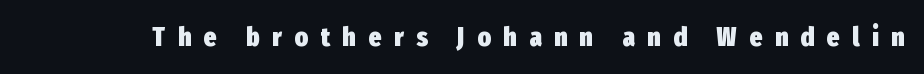
Q: Is the text bold? A: Yes.
Q: Is the text italic (slanted)? A: No, it is upright.
Q: Is the text underlined? A: No.
Q: Is the spacing between letters normal or unusually wide? A: Unusually wide.
